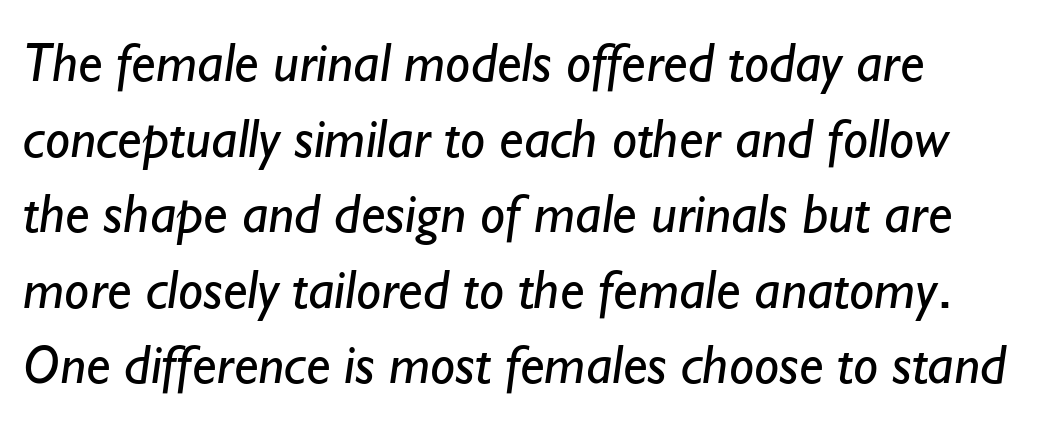
Q: Is the text bold? A: No.
Q: Is the typeface a serif or a sans-serif typeface? A: Sans-serif.
Q: Is the text underlined? A: No.
Q: Is the spacing between letters normal or unusually wide? A: Normal.
Q: Is the spacing between lines tight, normal or loose? A: Normal.
Q: Width (condensed, normal, or wide)? A: Normal.
Q: Stroke contrast? A: Low.
Q: x-height? A: Small.
Q: Monospaced? A: No.
